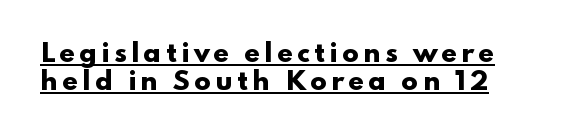
Q: Is the text bold? A: Yes.
Q: Is the text italic (slanted)? A: No, it is upright.
Q: Is the text underlined? A: Yes.
Q: Is the spacing between lines tight, normal or loose? A: Tight.
